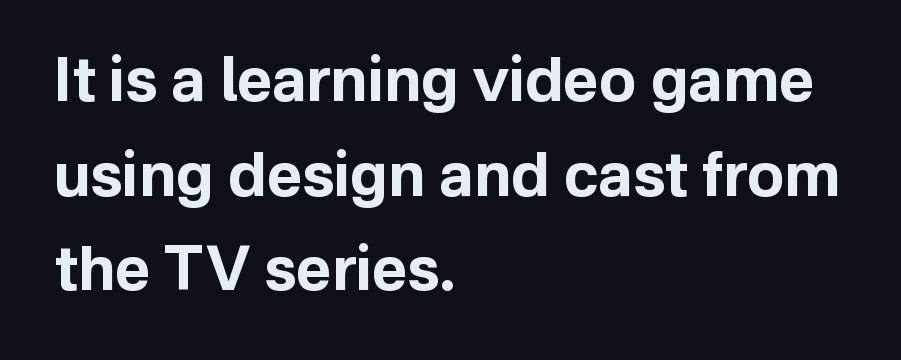
{"serif": "no", "italic": "no", "bold": "yes", "weight": "bold", "width": "normal", "stroke_contrast": "low", "x_height": "medium", "monospaced": "no", "underline": "no", "align": "left", "line_spacing": "normal", "line_spacing_ratio": 1.55, "letter_spacing": "normal", "letter_spacing_em": 0.0, "glyph_px": 61}
